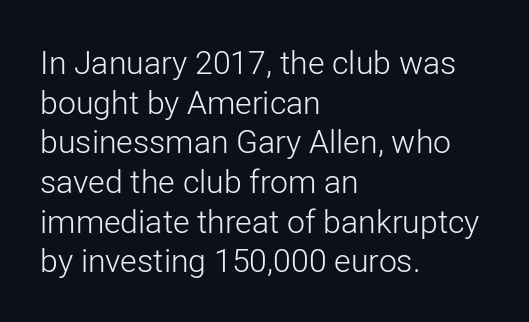
{"serif": "no", "italic": "no", "bold": "no", "weight": "light", "width": "normal", "stroke_contrast": "low", "x_height": "medium", "monospaced": "no", "underline": "no", "align": "left", "line_spacing_ratio": 1.24, "letter_spacing": "normal", "letter_spacing_em": 0.0, "glyph_px": 32}
